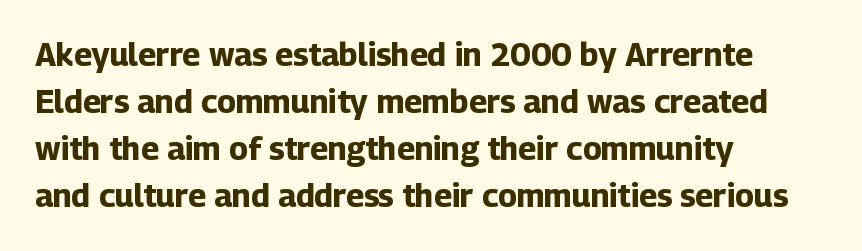
The image shows 32 px bold sans-serif type, upright; set left-aligned, normal line spacing (1.47x), normal letter spacing, not underlined; low stroke contrast and a medium x-height.
